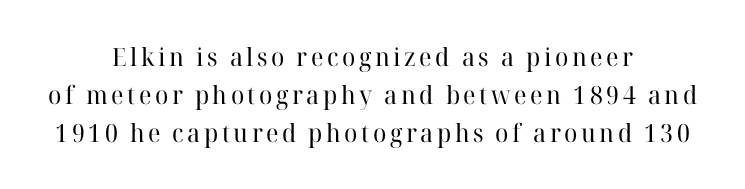
{"italic": "no", "bold": "no", "underline": "no", "align": "center", "line_spacing": "normal", "line_spacing_ratio": 1.52, "glyph_px": 25}
